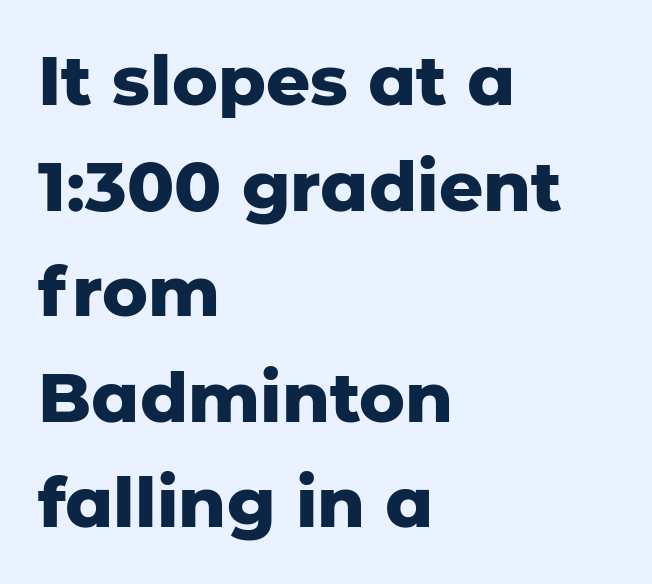
Horizontally, the lines are justified to the leading edge only. The face used here has the dense, thick strokes of a bold. Looks like regular typesetting: each glyph gets only the width it needs. A typesetter would label this face a sans. Between one letter and the next there's only the usual sliver of space.
